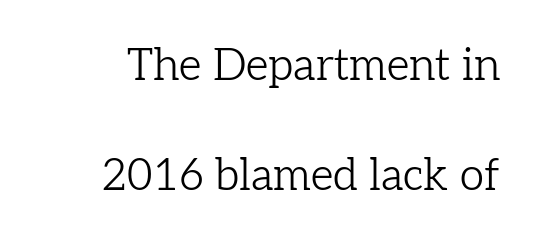
Q: Is the text bold? A: No.
Q: Is the text italic (slanted)? A: No, it is upright.
Q: Is the typeface a serif or a sans-serif typeface? A: Serif.
Q: Is the text underlined? A: No.
Q: Is the spacing between letters normal or unusually wide? A: Normal.
Q: Is the spacing between lines tight, normal or loose? A: Loose.
Q: Width (condensed, normal, or wide)? A: Normal.
Q: Stroke contrast? A: Low.
Q: x-height? A: Medium.
Q: Monospaced? A: No.
